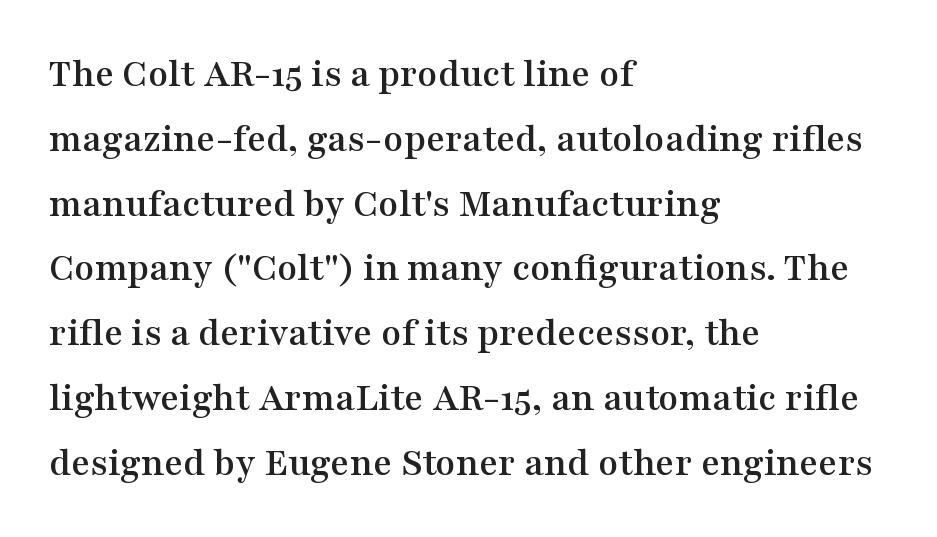
Q: Is the text italic (slanted)? A: No, it is upright.
Q: Is the typeface a serif or a sans-serif typeface? A: Serif.
Q: Is the text underlined? A: No.
Q: How is the paragraph aligned? A: Left-aligned.
Q: Is the spacing between letters normal or unusually wide? A: Normal.
Q: Is the spacing between lines tight, normal or loose? A: Normal.
Q: Width (condensed, normal, or wide)? A: Wide.
Q: Stroke contrast? A: Medium.
Q: x-height? A: Medium.
Q: Monospaced? A: No.
